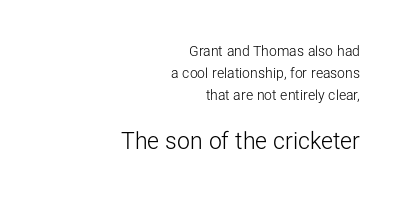
Q: Is the text bold? A: No.
Q: Is the text italic (slanted)? A: No, it is upright.
Q: Is the text underlined? A: No.
Q: How is the paragraph aligned? A: Right-aligned.
Q: Is the spacing between letters normal or unusually wide? A: Normal.
Q: Is the spacing between lines tight, normal or loose? A: Normal.
Q: Which block of text is set in a larger size, the first (top) or the second (bottom)? A: The second (bottom) one.
